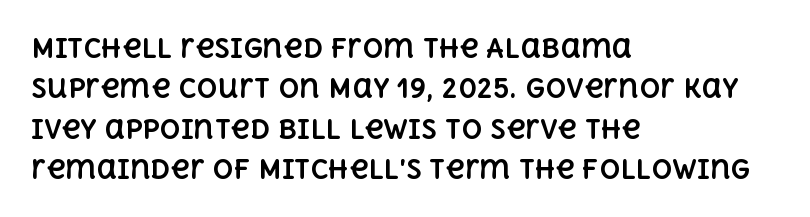
{"italic": "no", "bold": "yes", "underline": "no", "align": "left", "line_spacing": "normal", "line_spacing_ratio": 1.55, "letter_spacing": "normal", "letter_spacing_em": 0.0, "glyph_px": 26}
